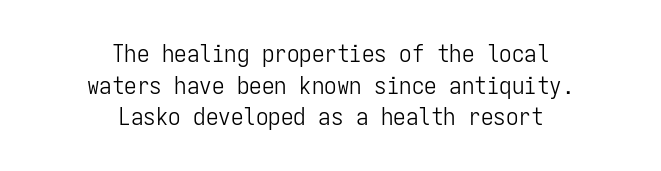
{"italic": "no", "bold": "no", "underline": "no", "align": "center", "line_spacing": "normal", "line_spacing_ratio": 1.27, "letter_spacing": "normal", "letter_spacing_em": 0.0, "glyph_px": 25}
